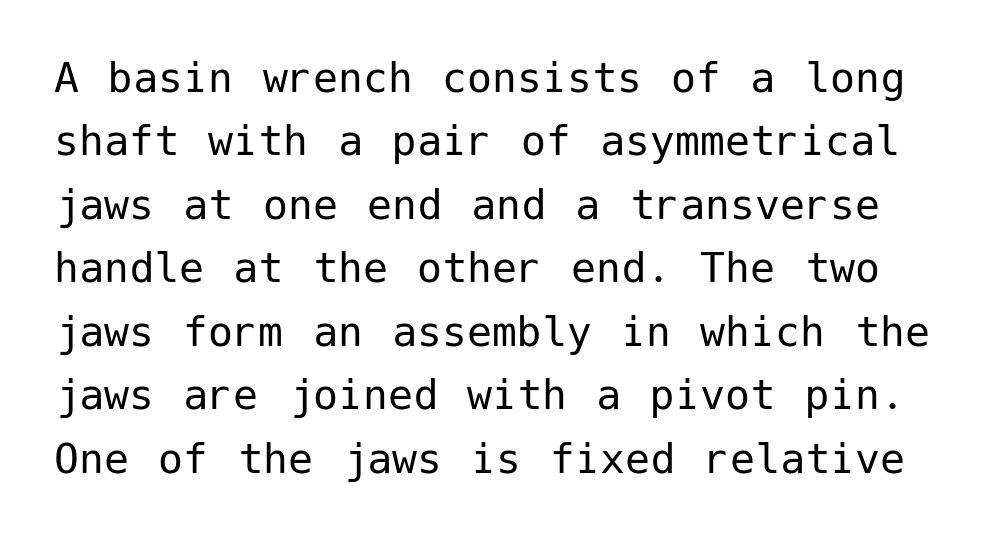
Nothing heavy about these letters — not bold at all. The axis of the letterforms is exactly vertical. Descenders hang freely into open space. Observe the absence of serifs on each vertical stroke in this sample. Letter spacing: default.
